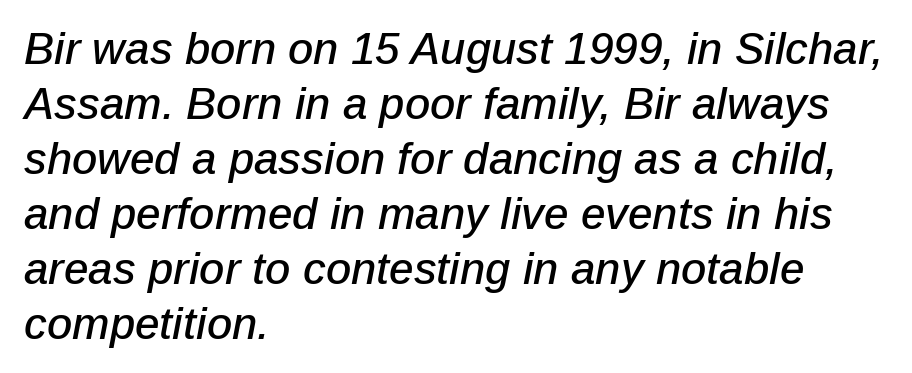
The image shows 44 px text type, italic (leaning right); set left-aligned, normal line spacing (1.25x), normal letter spacing, not underlined; low stroke contrast and a medium x-height.
